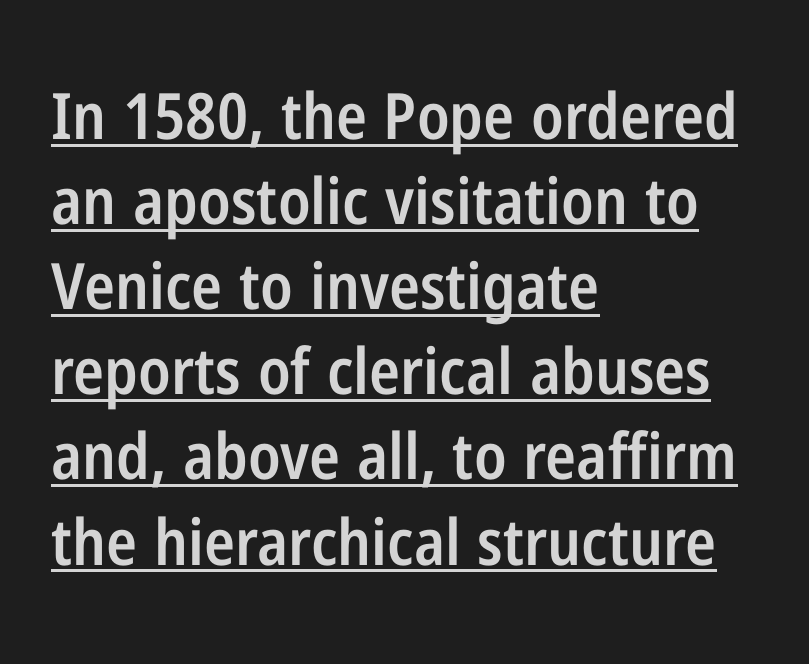
Italic? Not at all — the glyphs are vertical. This sample keeps an unexceptional amount of space between lines. Caption: lettering with a line underneath. Line beginnings align vertically; line endings do not. Unlike a traditional serif, this face leaves its strokes unadorned.
